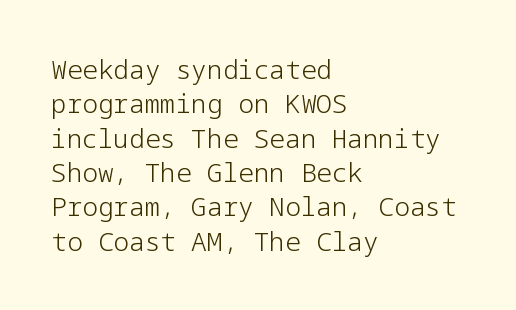
Q: Is the text bold? A: No.
Q: Is the text italic (slanted)? A: No, it is upright.
Q: Is the text underlined? A: No.
Q: How is the paragraph aligned? A: Left-aligned.
Q: Is the spacing between letters normal or unusually wide? A: Normal.
Q: Is the spacing between lines tight, normal or loose? A: Normal.
